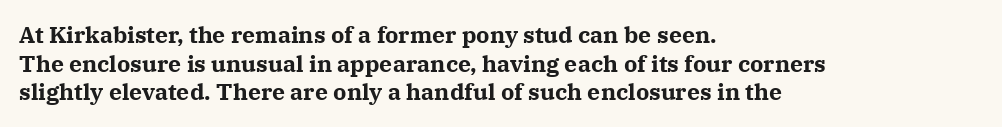
The image shows 23 px bold type, upright; set left-aligned, normal line spacing (1.25x), normal letter spacing, not underlined.
